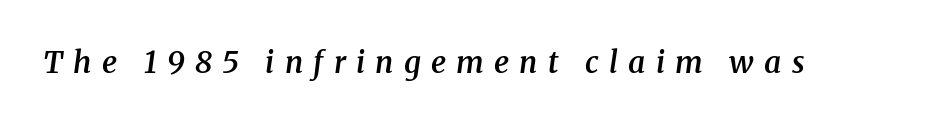
Students, this is semibold: more ink than regular, less than bold. This rendering widens character spacing well past its baseline value. Yep, that's italic — everything's leaning. Descenders hang freely into open space. In terms of letterform style, serifs are clearly present. Looks like regular typesetting: each glyph gets only the width it needs.
